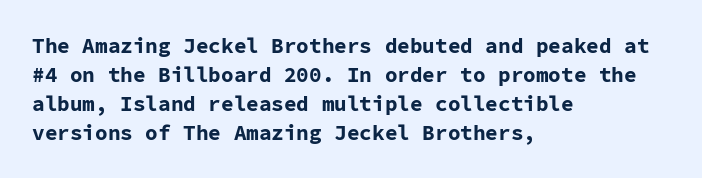
Q: Is the text bold? A: Yes.
Q: Is the text italic (slanted)? A: No, it is upright.
Q: Is the text underlined? A: No.
Q: How is the paragraph aligned? A: Left-aligned.
Q: Is the spacing between letters normal or unusually wide? A: Normal.
Q: Is the spacing between lines tight, normal or loose? A: Normal.
